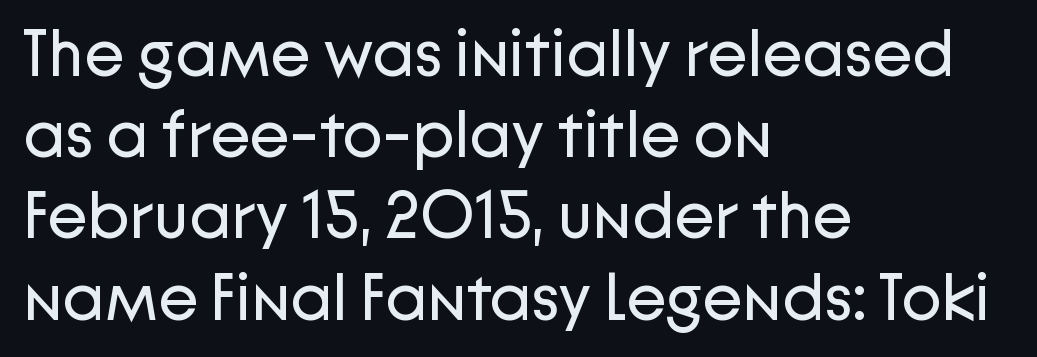
Varying glyph widths throughout — classic text-font behaviour. Descender tails drop into unmarked territory. Letter spacing: default. Ordinary non-slanted type is in use. The face looks like a standard text weight, possibly lighter.
